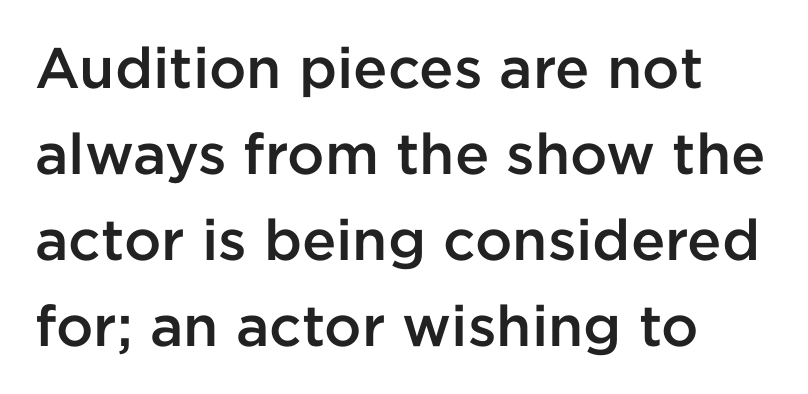
Q: Is the text bold? A: Semi-bold.
Q: Is the text italic (slanted)? A: No, it is upright.
Q: Is the typeface a serif or a sans-serif typeface? A: Sans-serif.
Q: Is the text underlined? A: No.
Q: How is the paragraph aligned? A: Left-aligned.
Q: Is the spacing between letters normal or unusually wide? A: Normal.
Q: Is the spacing between lines tight, normal or loose? A: Normal.
Q: Width (condensed, normal, or wide)? A: Normal.
Q: Stroke contrast? A: Low.
Q: x-height? A: Medium.
Q: Monospaced? A: No.
